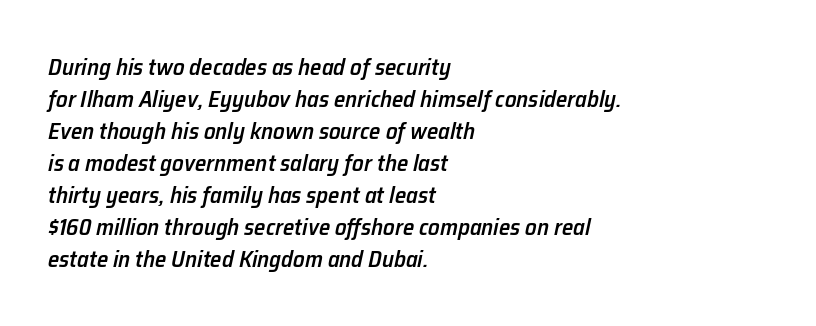
The image shows 23 px text type, italic (leaning right); set left-aligned, normal line spacing (1.39x), normal letter spacing, not underlined.
